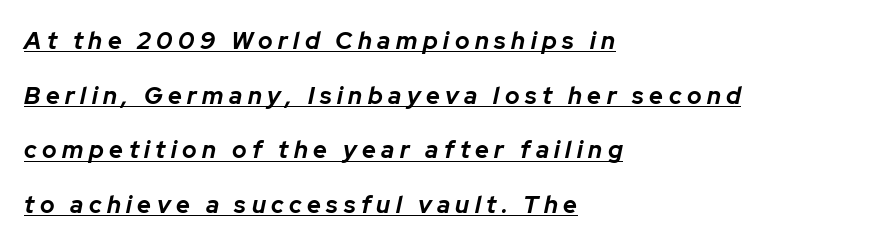
The image shows 24 px bold type, italic (leaning right); set left-aligned, loose line spacing (2.28x), unusually wide letter spacing (+0.23 em), underlined.
